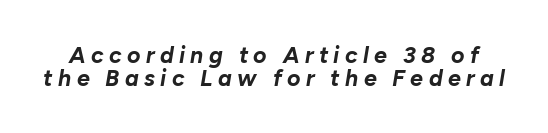
The image shows 23 px bold type, italic (leaning right); set tight line spacing (0.99x), unusually wide letter spacing (+0.23 em), not underlined.
